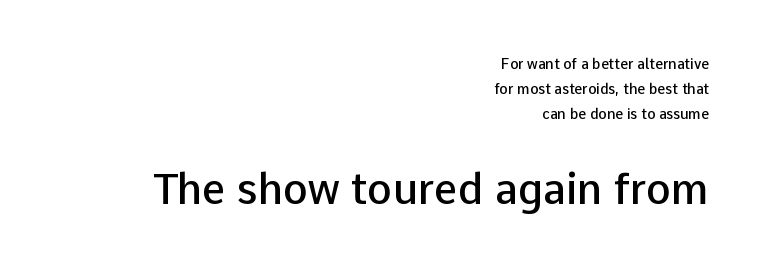
How are the letters spaced? Ordinarily, with no added tracking. Caption: semibold face, moderately heavy strokes. Underline: absent. Larger block? The one below; the one above is distinctly smaller. Is there any slant? The stems are plumb. What kind of face is this? One without serifs — a sans.
